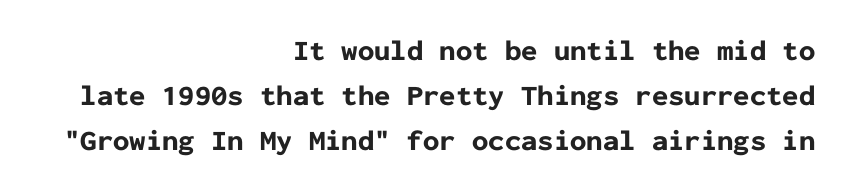
The image shows 29 px bold sans-serif type, upright, monospaced; set right-aligned, normal line spacing (1.55x), normal letter spacing, not underlined; low stroke contrast and a medium x-height.
